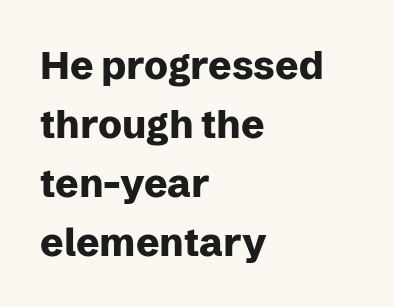
Q: Is the text bold? A: Yes.
Q: Is the text italic (slanted)? A: No, it is upright.
Q: Is the typeface a serif or a sans-serif typeface? A: Sans-serif.
Q: Is the text underlined? A: No.
Q: How is the paragraph aligned? A: Left-aligned.
Q: Is the spacing between letters normal or unusually wide? A: Normal.
Q: Is the spacing between lines tight, normal or loose? A: Normal.
Q: Width (condensed, normal, or wide)? A: Normal.
Q: Stroke contrast? A: Low.
Q: x-height? A: Medium.
Q: Monospaced? A: No.
